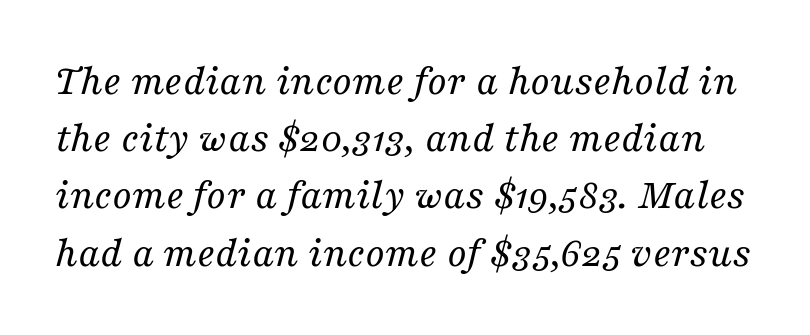
Check the space under the baseline: it is left empty. The passage shown leans; its letterforms are oblique. Characters follow at the spacing the type designer built in. This sample has the flowing, uneven cadence of proportional lettering.
